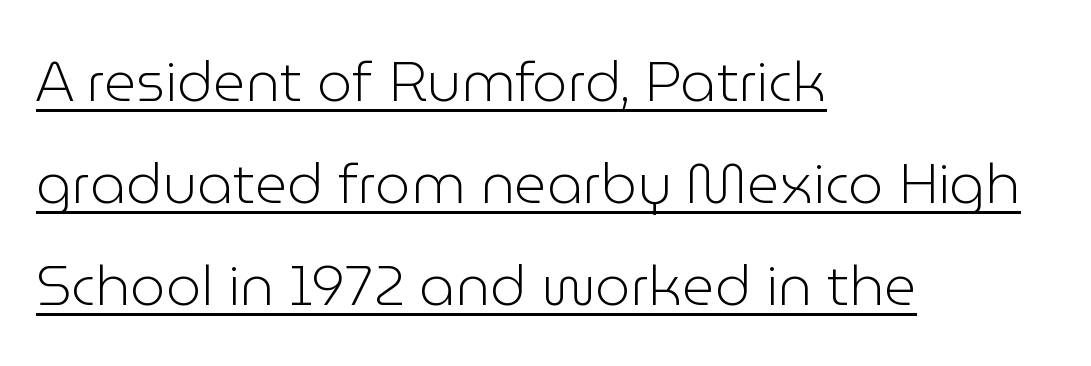
The image shows 56 px light sans-serif type, upright; set left-aligned, line spacing 1.82x, normal letter spacing, underlined; low stroke contrast and a medium x-height.
